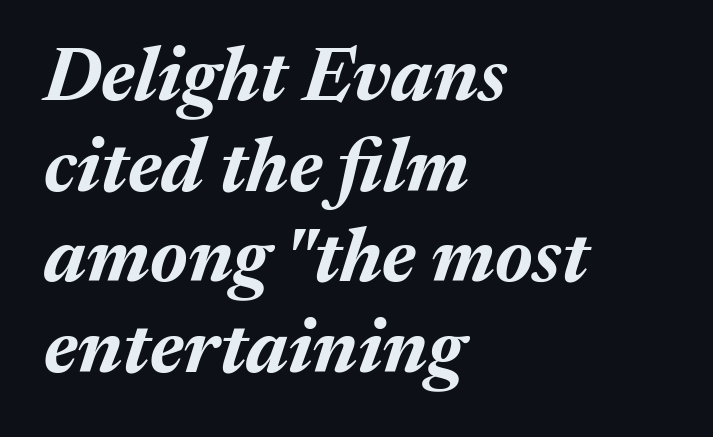
The image shows 75 px bold type, italic (leaning right); set left-aligned, line spacing 1.21x, normal letter spacing, not underlined; medium stroke contrast and a medium x-height.
